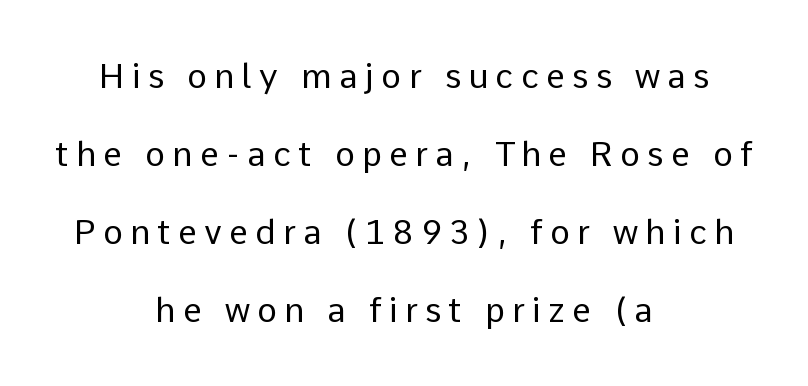
The image shows 34 px regular-weight sans-serif type, upright; set centered, loose line spacing (2.29x), unusually wide letter spacing (+0.21 em), not underlined; low stroke contrast and a medium x-height.
